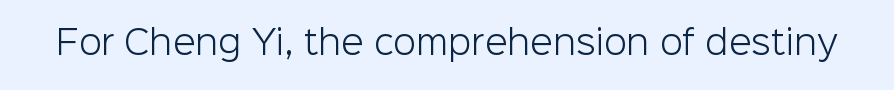
Q: Is the text bold? A: No.
Q: Is the text italic (slanted)? A: No, it is upright.
Q: Is the typeface a serif or a sans-serif typeface? A: Sans-serif.
Q: Is the text underlined? A: No.
Q: Is the spacing between letters normal or unusually wide? A: Normal.
Q: Width (condensed, normal, or wide)? A: Normal.
Q: Stroke contrast? A: Low.
Q: x-height? A: Medium.
Q: Monospaced? A: No.
